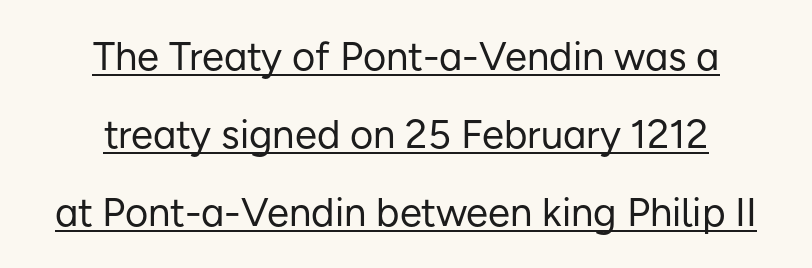
The image shows 40 px regular-weight sans-serif type, upright; set centered, loose line spacing (1.95x), normal letter spacing, underlined; low stroke contrast and a medium x-height.
